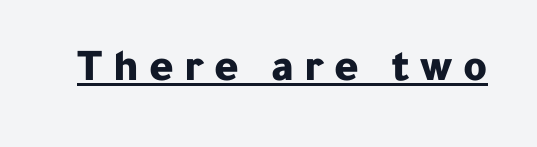
Spacing between characters has been opened up far beyond the box default. The letters stand upright; this is a roman face. These characters rest on top of a visible drawn line. This sample uses a sans-serif face. Every letter is thick-stroked: bold, no question. Do the characters align in a grid? No, the font is proportional.
